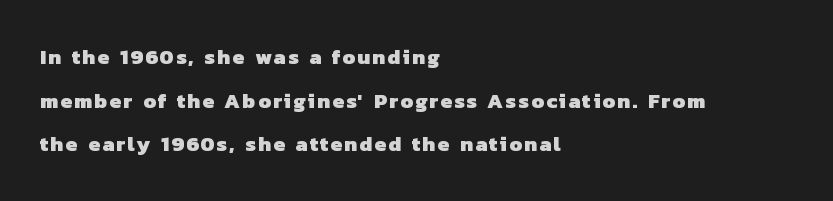
The image shows 21 px bold type; set left-aligned, loose line spacing (2.08x), not underlined.
